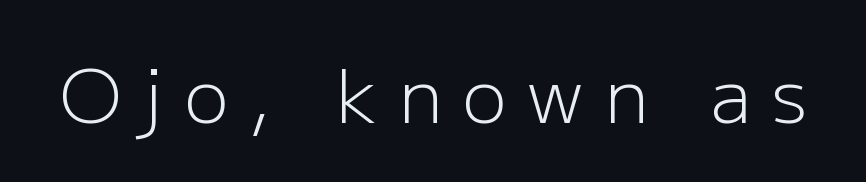
{"serif": "no", "italic": "no", "bold": "no", "weight": "light", "width": "normal", "stroke_contrast": "low", "x_height": "medium", "monospaced": "no", "underline": "no", "letter_spacing": "wide", "letter_spacing_em": 0.28, "glyph_px": 74}
